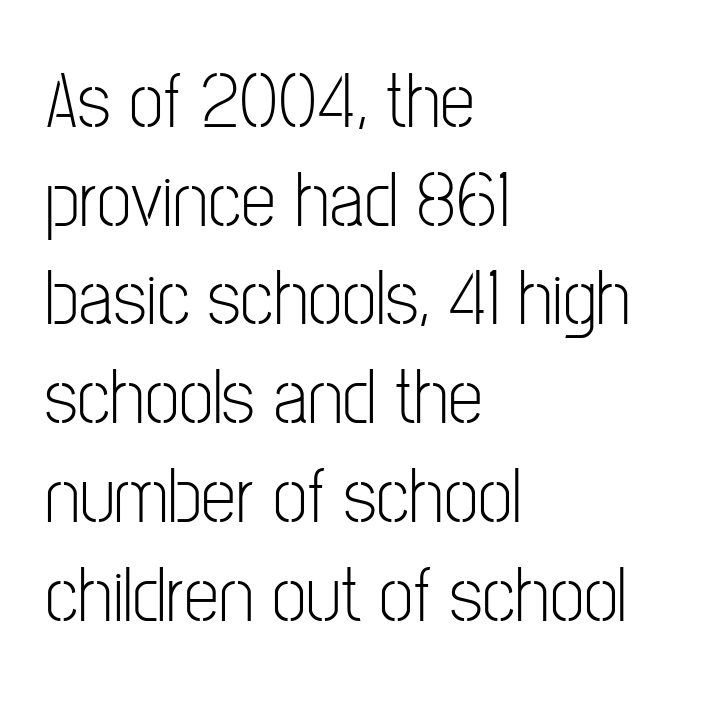
Standard letterfit; no display-style spreading of the glyphs. Baseline-to-baseline distance is the conventional proportion of letter height. The letters advance in unequal steps, a hallmark of proportional type. Ordinary non-slanted type is in use. Beneath every word, the page is bare. The characters display no serif detailing; their extremities are plain.
